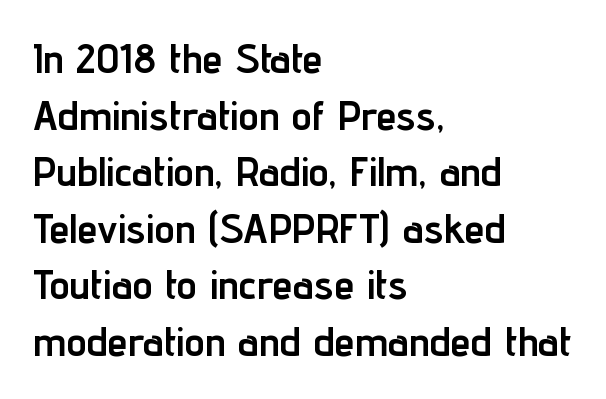
{"serif": "no", "italic": "no", "bold": "yes", "weight": "semibold", "width": "condensed", "stroke_contrast": "low", "x_height": "medium", "monospaced": "no", "underline": "no", "align": "left", "line_spacing": "normal", "line_spacing_ratio": 1.38, "letter_spacing": "normal", "letter_spacing_em": 0.0, "glyph_px": 41}
